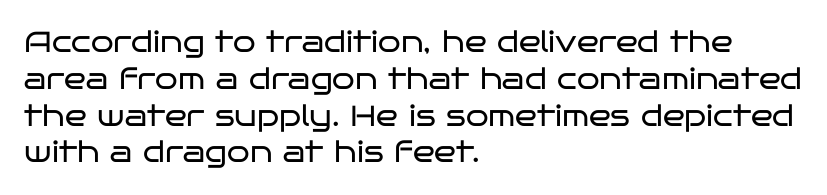
Q: Is the text bold? A: No.
Q: Is the text italic (slanted)? A: No, it is upright.
Q: Is the typeface a serif or a sans-serif typeface? A: Sans-serif.
Q: Is the text underlined? A: No.
Q: How is the paragraph aligned? A: Left-aligned.
Q: Is the spacing between letters normal or unusually wide? A: Normal.
Q: Is the spacing between lines tight, normal or loose? A: Normal.
Q: Width (condensed, normal, or wide)? A: Wide.
Q: Stroke contrast? A: Low.
Q: x-height? A: Large.
Q: Monospaced? A: No.
